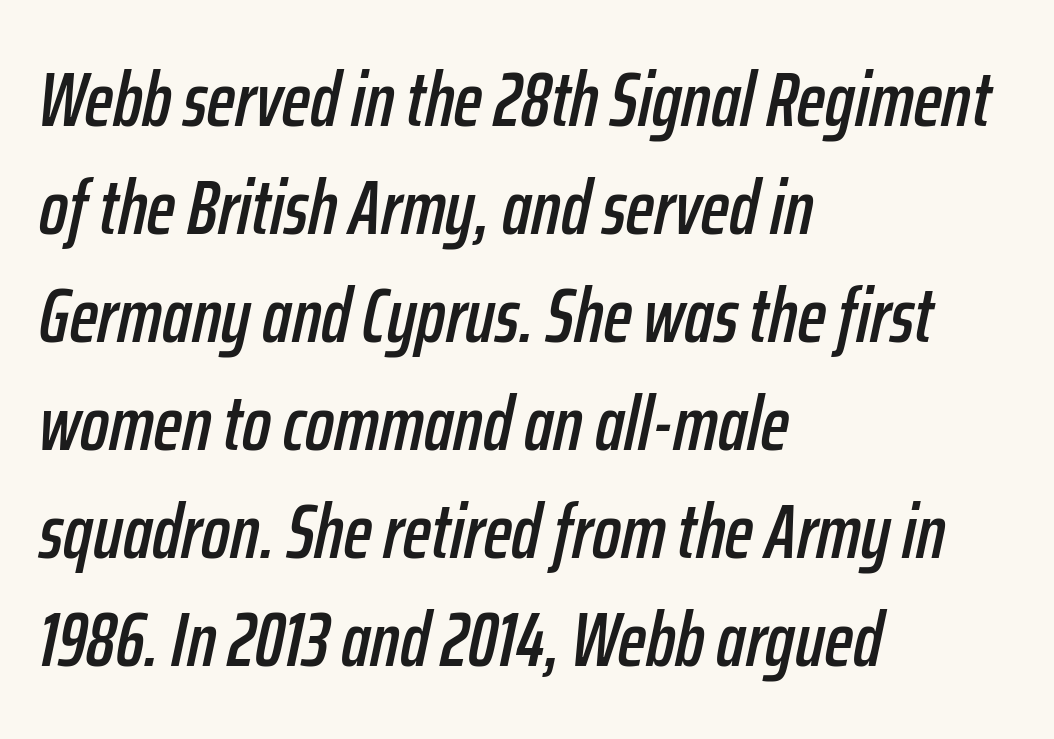
The image shows 76 px condensed type, italic (leaning right); set left-aligned, normal line spacing (1.42x), normal letter spacing, not underlined; low stroke contrast and a medium x-height.
